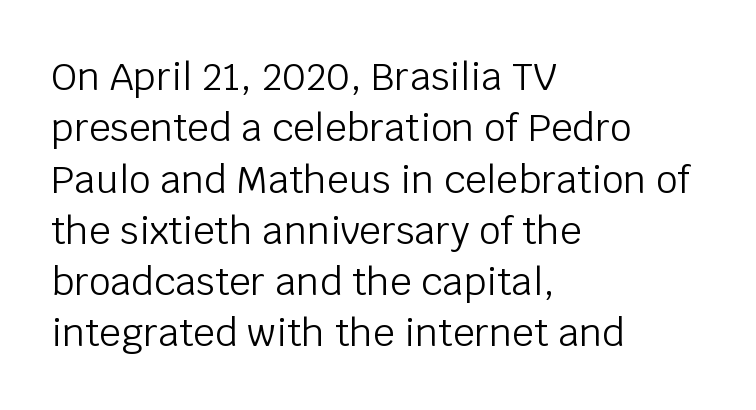
Bold? No — there's no thickening of the strokes. Check the space under the baseline: it is left empty. The rendering shows plain stroke endings on the letterforms — a sans-serif design. Proportional: the letters do not fall into vertical columns. The lines in this sample share a left origin and differ only in where they stop.
